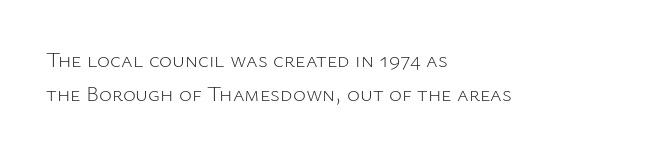
The image shows 22 px text type, upright; set left-aligned, normal line spacing (1.56x), normal letter spacing, not underlined.
